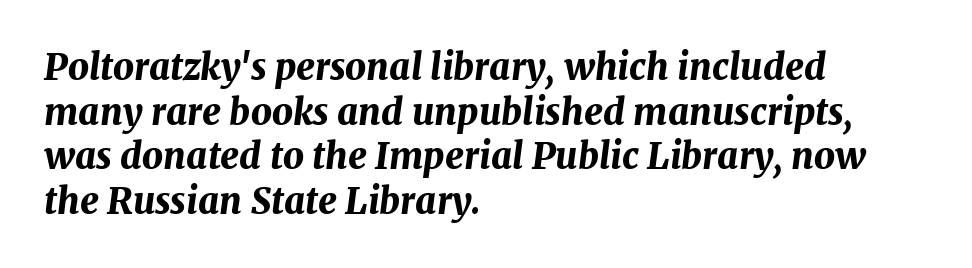
The image shows 36 px bold type, italic (leaning right); set left-aligned, line spacing 1.24x, normal letter spacing, not underlined; medium stroke contrast and a medium x-height.
